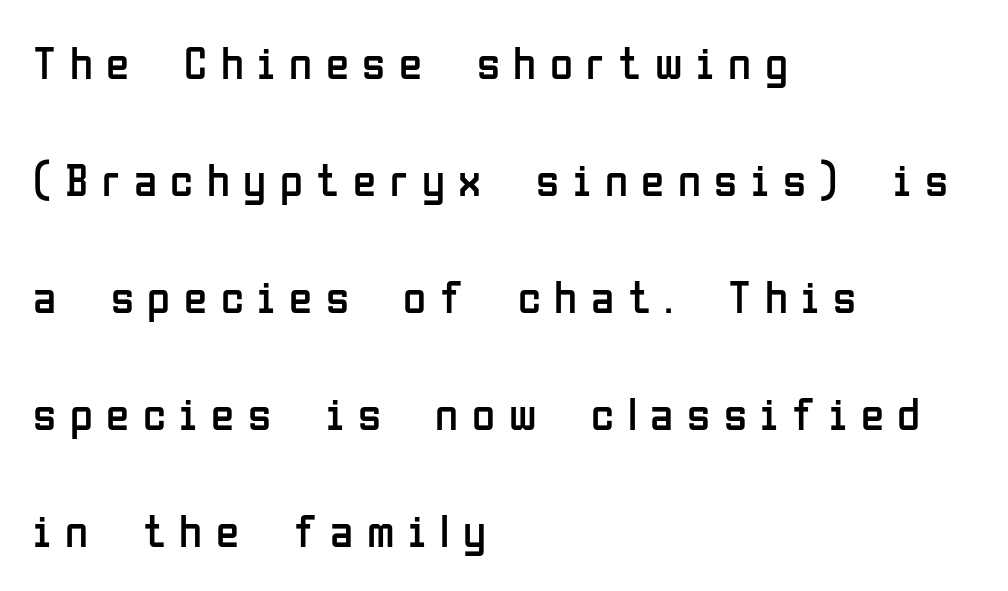
Q: Is the text bold? A: No.
Q: Is the text italic (slanted)? A: No, it is upright.
Q: Is the typeface a serif or a sans-serif typeface? A: Sans-serif.
Q: Is the text underlined? A: No.
Q: How is the paragraph aligned? A: Left-aligned.
Q: Is the spacing between letters normal or unusually wide? A: Unusually wide.
Q: Is the spacing between lines tight, normal or loose? A: Loose.
Q: Width (condensed, normal, or wide)? A: Condensed.
Q: Stroke contrast? A: Low.
Q: x-height? A: Medium.
Q: Monospaced? A: No.
